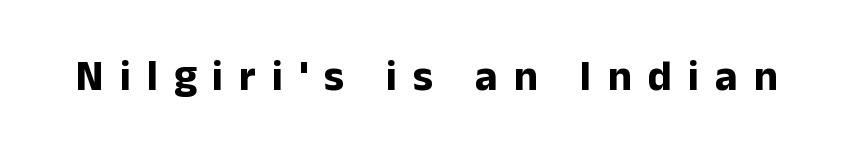
The image shows 43 px bold sans-serif type, upright; set unusually wide letter spacing (+0.37 em), not underlined; low stroke contrast and a medium x-height.
